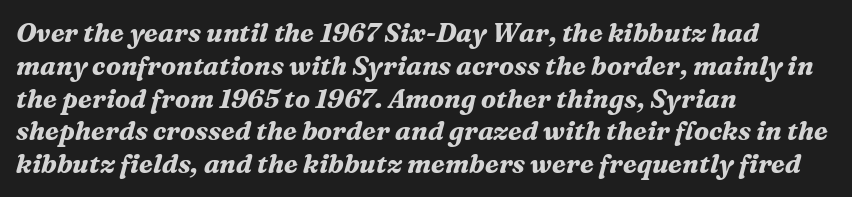
Descenders are the only things crossing below the line. Vertical spacing — default. Looking at the ascenders, they clearly lean. As a designer I'd log this as weight 700, bold. Tracking here is standard; glyphs follow each other at the usual distance.
